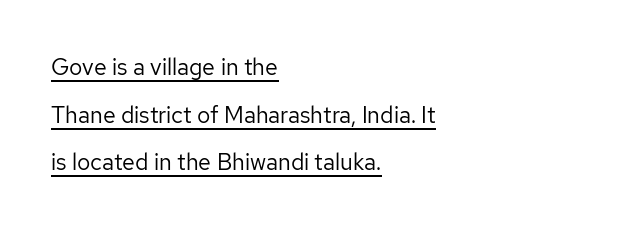
The image shows 23 px text type, upright; set left-aligned, loose line spacing (2.07x), normal letter spacing, underlined.
